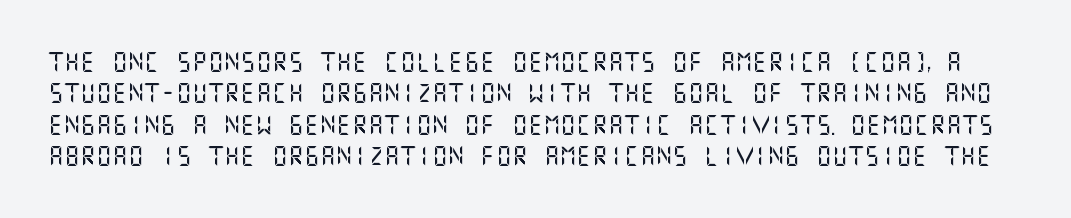
Glance below the letters and you will spot only blank space. Nope, not italic — everything's standing straight. Each new line begins a customary step beneath the previous one. Compared with typical body copy, the letter spacing here is the same.
